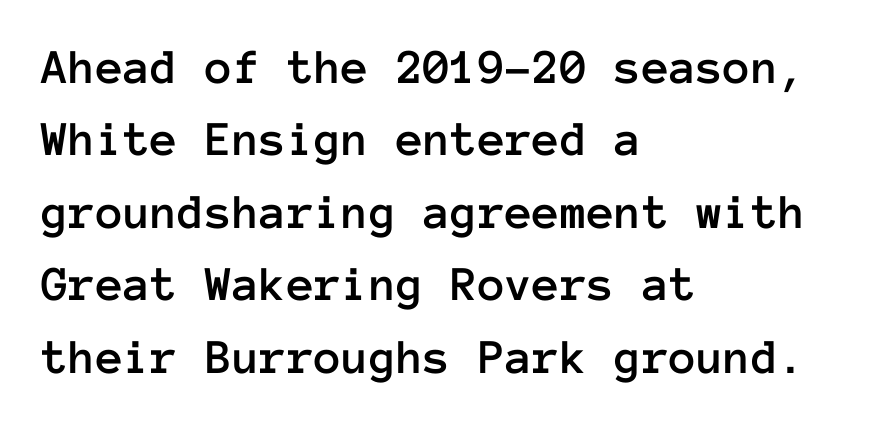
The image shows 50 px text type, upright, monospaced; set left-aligned, normal line spacing (1.45x), normal letter spacing, not underlined; low stroke contrast and a medium x-height.
